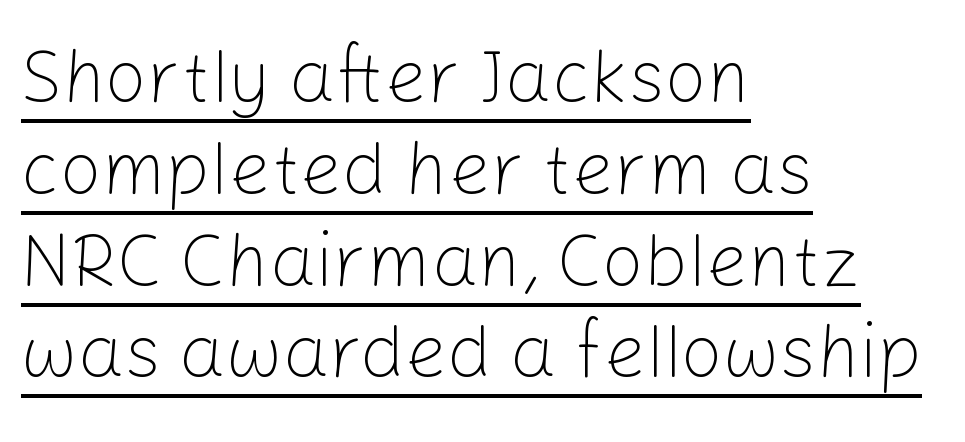
Q: Is the text bold? A: No.
Q: Is the text italic (slanted)? A: No, it is upright.
Q: Is the typeface a serif or a sans-serif typeface? A: Sans-serif.
Q: Is the text underlined? A: Yes.
Q: How is the paragraph aligned? A: Left-aligned.
Q: Is the spacing between letters normal or unusually wide? A: Normal.
Q: Width (condensed, normal, or wide)? A: Normal.
Q: Stroke contrast? A: Low.
Q: x-height? A: Medium.
Q: Monospaced? A: No.
